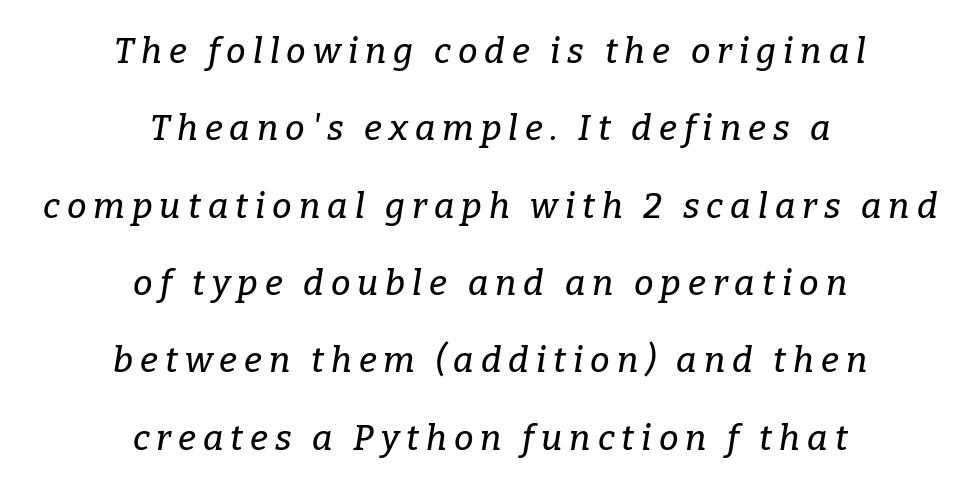
The typesetter chose a symmetrical, centered arrangement here. Examine the stroke ends and you'll spot serifs. Rule under the text: the space is simply empty. Display-style spreading of the glyphs; the letterfit is very open.
